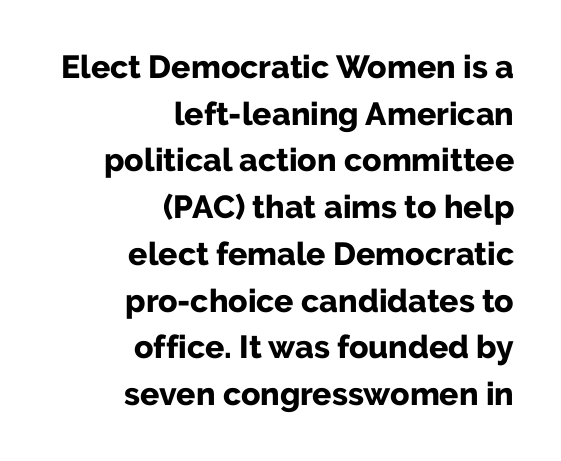
Q: Is the text bold? A: Yes.
Q: Is the text italic (slanted)? A: No, it is upright.
Q: Is the typeface a serif or a sans-serif typeface? A: Sans-serif.
Q: Is the text underlined? A: No.
Q: How is the paragraph aligned? A: Right-aligned.
Q: Is the spacing between letters normal or unusually wide? A: Normal.
Q: Is the spacing between lines tight, normal or loose? A: Normal.
Q: Width (condensed, normal, or wide)? A: Normal.
Q: Stroke contrast? A: Low.
Q: x-height? A: Medium.
Q: Monospaced? A: No.
